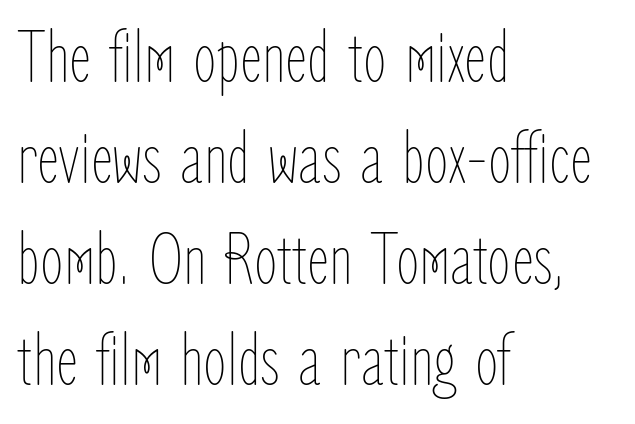
{"italic": "no", "bold": "no", "weight": "thin", "width": "condensed", "stroke_contrast": "low", "x_height": "medium", "monospaced": "no", "underline": "no", "align": "left", "line_spacing": "normal", "line_spacing_ratio": 1.33, "letter_spacing": "normal", "letter_spacing_em": 0.0, "glyph_px": 76}
